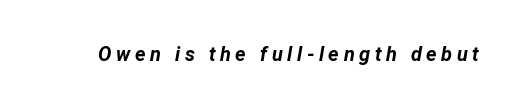
The image shows 20 px bold type, italic (leaning right); set unusually wide letter spacing (+0.23 em), not underlined.
